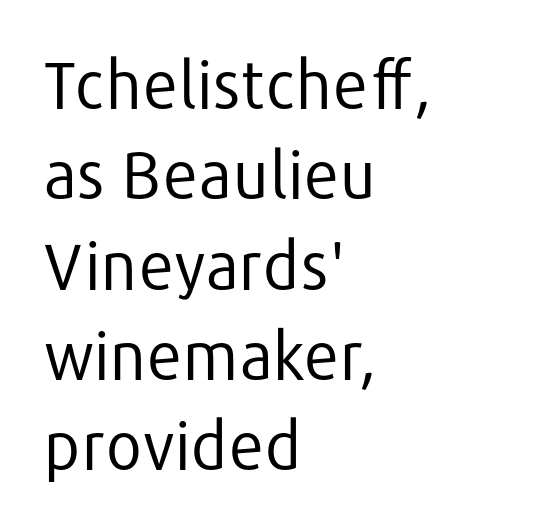
Q: Is the text bold? A: No.
Q: Is the text italic (slanted)? A: No, it is upright.
Q: Is the typeface a serif or a sans-serif typeface? A: Sans-serif.
Q: Is the text underlined? A: No.
Q: How is the paragraph aligned? A: Left-aligned.
Q: Is the spacing between letters normal or unusually wide? A: Normal.
Q: Is the spacing between lines tight, normal or loose? A: Normal.
Q: Width (condensed, normal, or wide)? A: Normal.
Q: Stroke contrast? A: Low.
Q: x-height? A: Medium.
Q: Monospaced? A: No.
